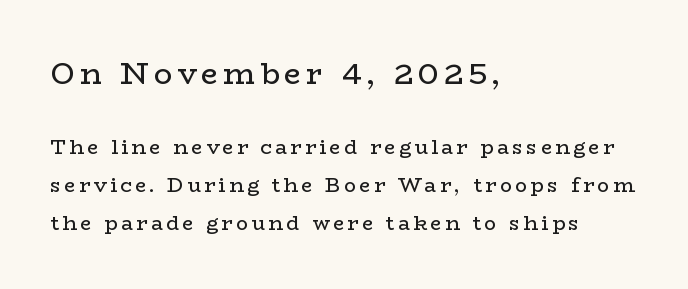
{"serif": "yes", "italic": "no", "bold": "no", "weight": "regular", "width": "wide", "stroke_contrast": "low", "x_height": "medium", "monospaced": "no", "underline": "no", "align": "left", "line_spacing": "loose", "line_spacing_ratio": 1.9, "larger_block": "first", "size_ratio": 1.5, "glyph_px": 30}
